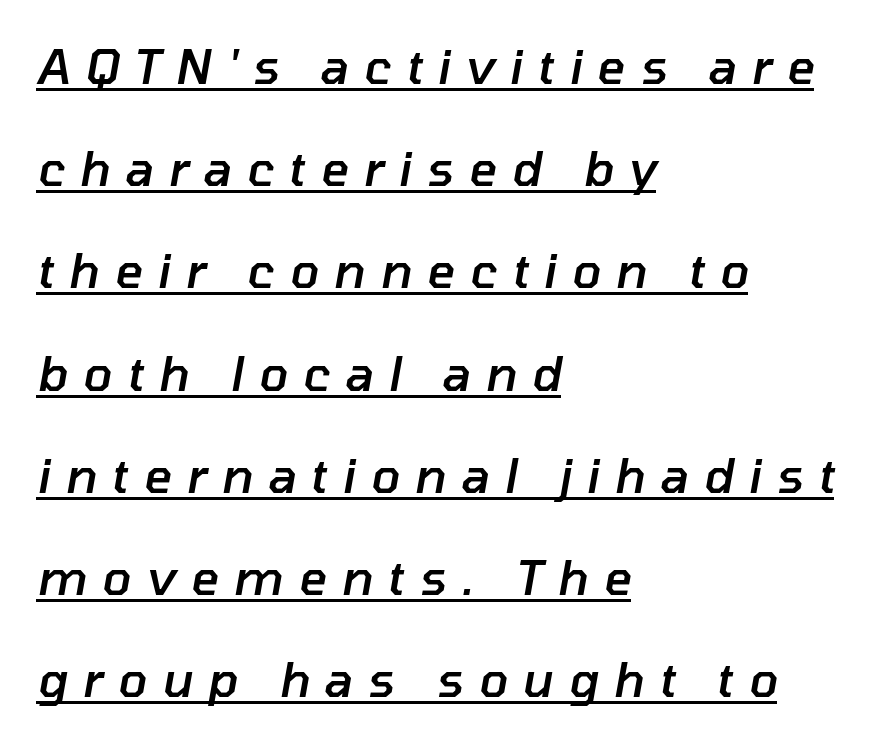
Looking at the ascenders, they clearly lean. These lines are rendered in a variable-pitch font. The rendered words wear a rule along their underside. A fair bit of extra ink — the face is semibold, not bold. These lines stand farther apart than default settings would place them. Left-aligned paragraph, ragged on the right.
